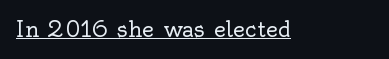
The image shows 21 px text type, upright; set normal letter spacing, underlined.
